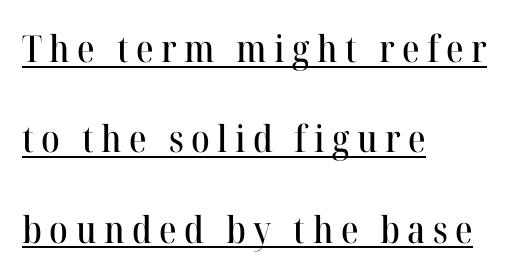
Q: Is the text italic (slanted)? A: No, it is upright.
Q: Is the typeface a serif or a sans-serif typeface? A: Serif.
Q: Is the text underlined? A: Yes.
Q: How is the paragraph aligned? A: Left-aligned.
Q: Is the spacing between letters normal or unusually wide? A: Unusually wide.
Q: Is the spacing between lines tight, normal or loose? A: Loose.
Q: Width (condensed, normal, or wide)? A: Normal.
Q: Stroke contrast? A: High.
Q: x-height? A: Medium.
Q: Monospaced? A: No.
